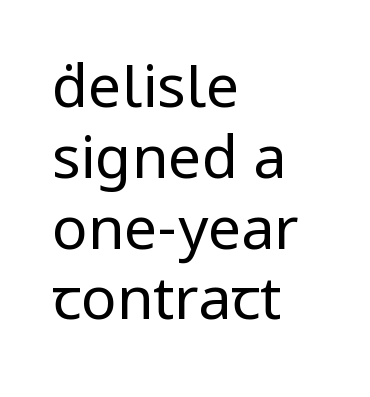
{"serif": "no", "italic": "no", "bold": "no", "weight": "regular", "width": "condensed", "stroke_contrast": "low", "x_height": "large", "monospaced": "no", "underline": "no", "align": "left", "line_spacing_ratio": 1.2, "letter_spacing": "normal", "letter_spacing_em": 0.0, "glyph_px": 59}
